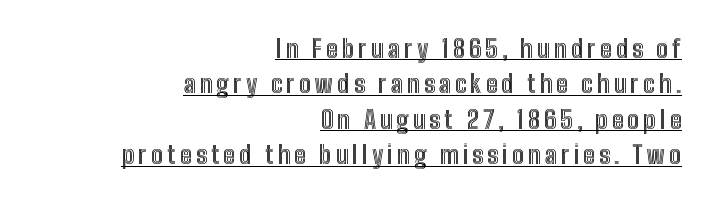
Q: Is the text italic (slanted)? A: No, it is upright.
Q: Is the text underlined? A: Yes.
Q: How is the paragraph aligned? A: Right-aligned.
Q: Is the spacing between lines tight, normal or loose? A: Normal.
